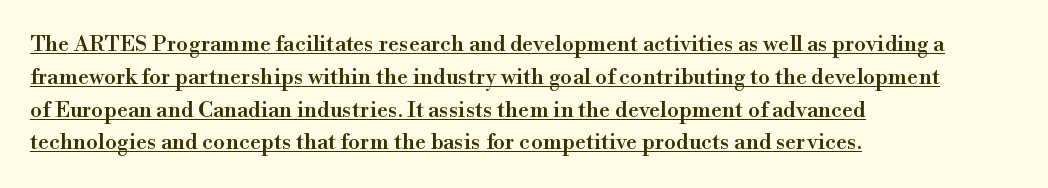
The image shows 22 px text type, upright; set left-aligned, normal line spacing (1.49x), normal letter spacing, underlined.
